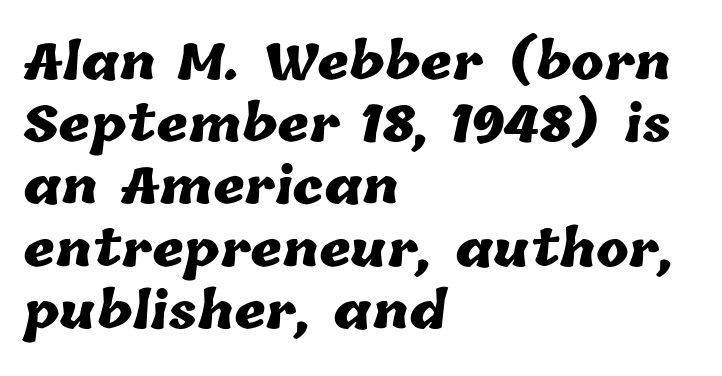
The face used here is proportionally spaced, like ordinary book or web type. Strong, thick strokes mark this as bold type. How would I describe the line gaps? Plain and ordinary. Each word holds together tightly as a unit, with standard inter-letter gaps. Check the space under the baseline: it is left empty. These lines are set flush left with a ragged right edge.
